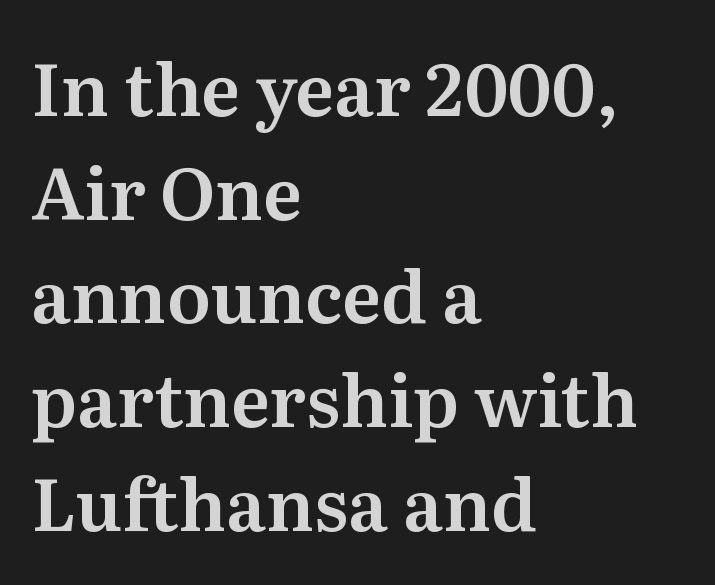
Q: Is the text italic (slanted)? A: No, it is upright.
Q: Is the typeface a serif or a sans-serif typeface? A: Serif.
Q: Is the text underlined? A: No.
Q: How is the paragraph aligned? A: Left-aligned.
Q: Is the spacing between letters normal or unusually wide? A: Normal.
Q: Is the spacing between lines tight, normal or loose? A: Normal.
Q: Width (condensed, normal, or wide)? A: Normal.
Q: Stroke contrast? A: Medium.
Q: x-height? A: Medium.
Q: Monospaced? A: No.
